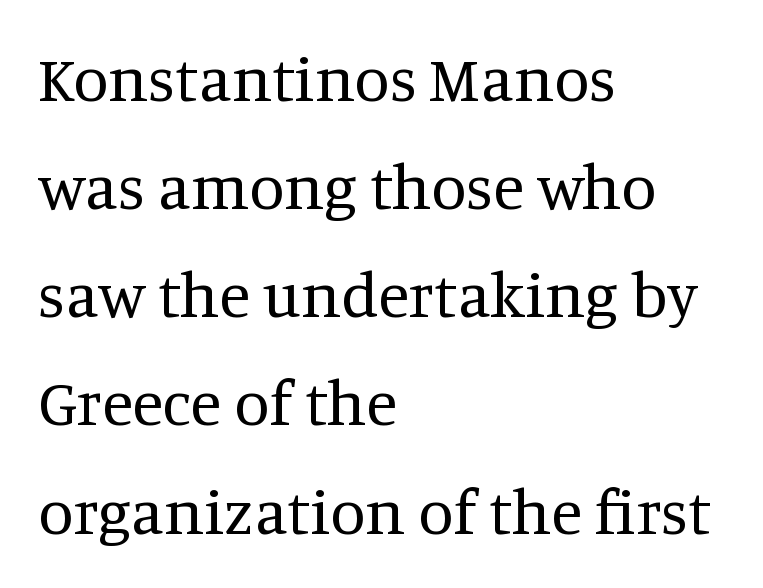
Tracking value appears to be zero — textbook default spacing. Letterform terminals end in serifs throughout the passage. Leftover space on each line is placed entirely after the last word. Reading down the column, the eye jumps a familiar distance to each next line. Every character sits straight up, as roman type does. Do the characters align in a grid? No, the font is proportional.
